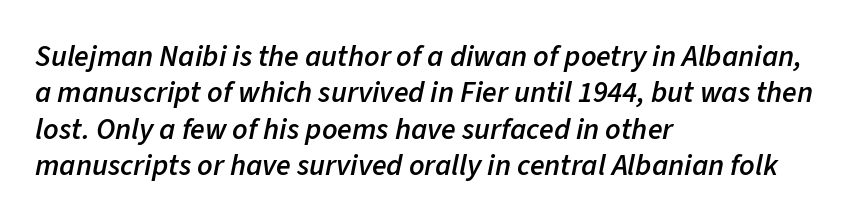
{"italic": "yes", "lean": "right", "slant_degrees": 11, "bold": "semi", "weight": "semibold", "width": "normal", "stroke_contrast": "low", "x_height": "medium", "monospaced": "no", "underline": "no", "align": "left", "line_spacing_ratio": 1.21, "letter_spacing": "normal", "letter_spacing_em": 0.0, "glyph_px": 30}
